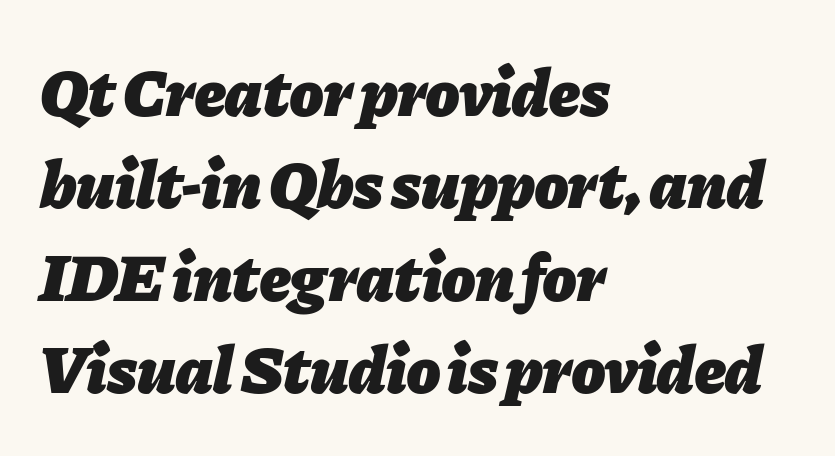
Each letter keeps its own natural width here, so spacing adapts to shape. The text carries the slant typical of an italic or oblique font. Underline: absent. The typesetter chose a ragged-right arrangement here. Spacing between characters is what you'd get straight out of the box. Look at the stroke-to-counter ratio: heavy, a bold.
